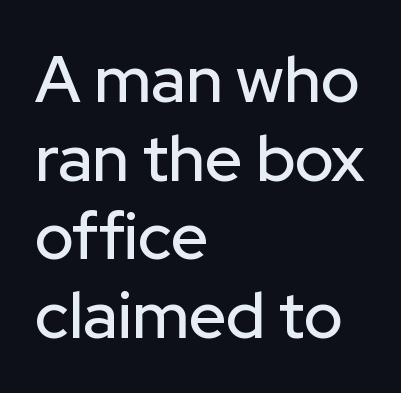
The image shows 65 px sans-serif type, upright; set left-aligned, line spacing 1.21x, normal letter spacing, not underlined; low stroke contrast and a medium x-height.
